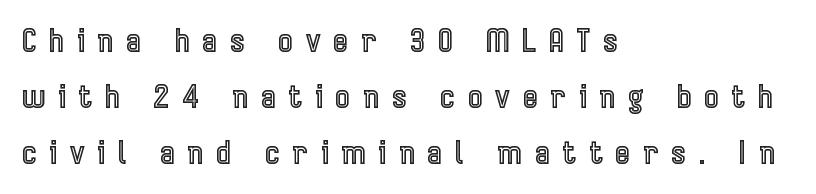
Q: Is the text italic (slanted)? A: No, it is upright.
Q: Is the text underlined? A: No.
Q: How is the paragraph aligned? A: Left-aligned.
Q: Is the spacing between letters normal or unusually wide? A: Unusually wide.
Q: Width (condensed, normal, or wide)? A: Condensed.
Q: x-height? A: Medium.
Q: Monospaced? A: No.
